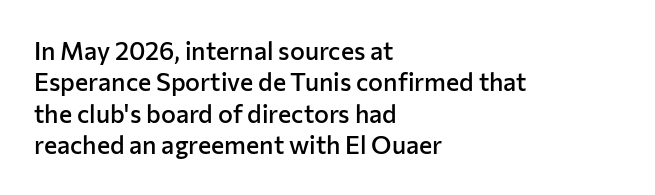
Has an underline been added? It has not. Nobody touched the tracking dial on this one. The rendering uses a semibold face; strokes are thickened but not to full bold. Style check: upright. Normally led — the rows are evenly, conventionally spaced.
